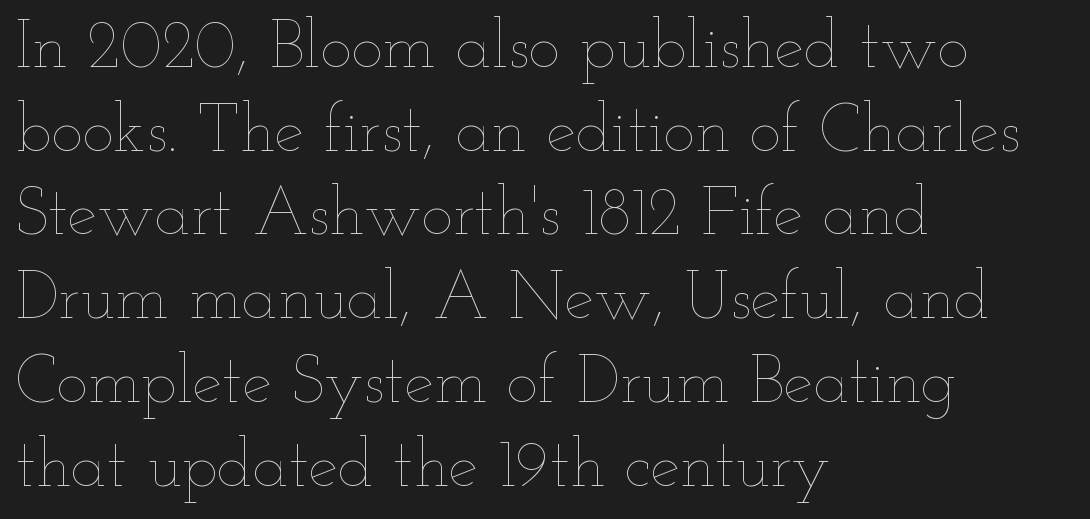
Posture: straight, roman, zero tilt. Each new line begins a customary step beneath the previous one. No heavy texture on the line: the type isn't bold. Characters follow at the spacing the type designer built in. Character widths vary here, with narrow letters taking less room than wide ones.
